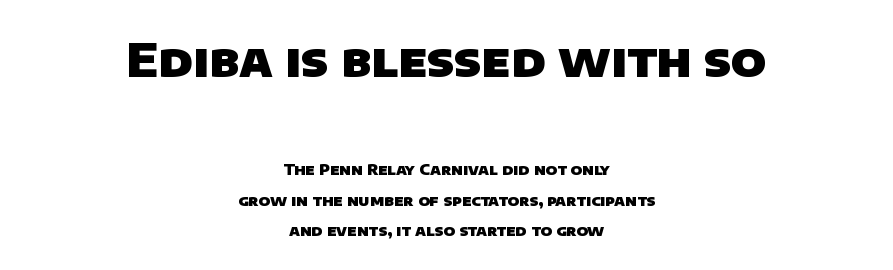
{"serif": "no", "bold": "yes", "weight": "heavy", "width": "normal", "stroke_contrast": "low", "x_height": "large", "monospaced": "no", "underline": "no", "align": "center", "line_spacing": "loose", "line_spacing_ratio": 2.03, "letter_spacing": "normal", "letter_spacing_em": 0.0, "larger_block": "first", "size_ratio": 3.07, "glyph_px": 46}
